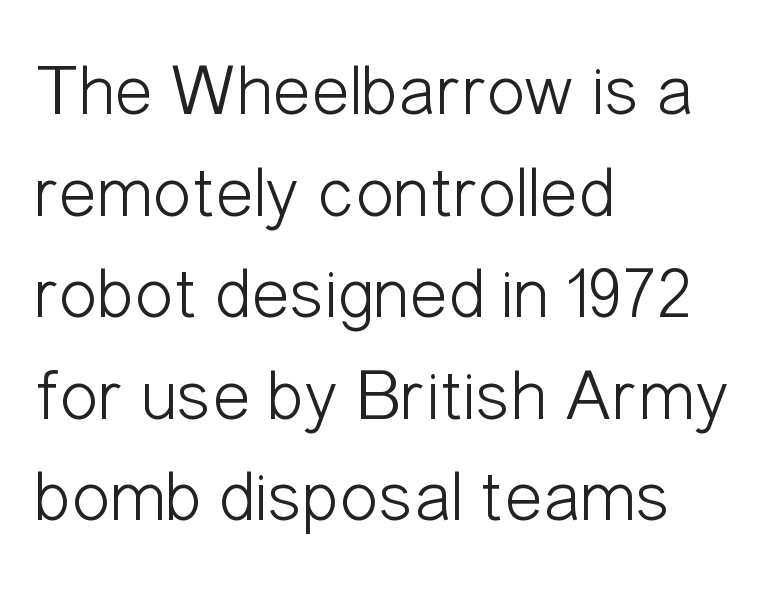
Q: Is the text bold? A: No.
Q: Is the text italic (slanted)? A: No, it is upright.
Q: Is the typeface a serif or a sans-serif typeface? A: Sans-serif.
Q: Is the text underlined? A: No.
Q: How is the paragraph aligned? A: Left-aligned.
Q: Is the spacing between letters normal or unusually wide? A: Normal.
Q: Is the spacing between lines tight, normal or loose? A: Normal.
Q: Width (condensed, normal, or wide)? A: Condensed.
Q: Stroke contrast? A: Low.
Q: x-height? A: Medium.
Q: Monospaced? A: No.
